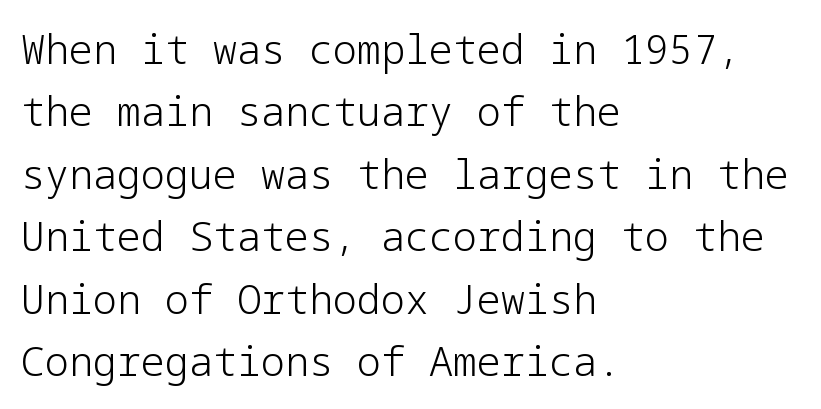
Note: no serifs on the glyphs. The letters sit at their default tracking, neither squeezed nor spread. Each line starts at the same left margin while the right side varies. Characters remain perfectly vertical along every line.
